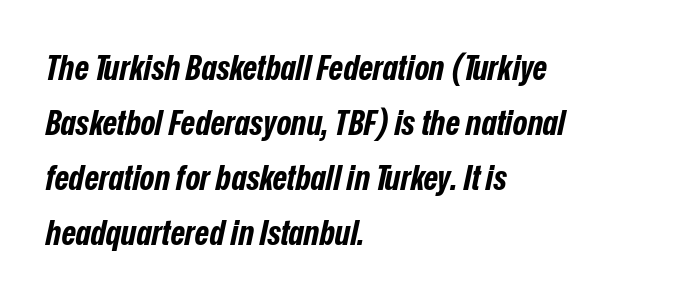
If you drew a ruler down the left edge, every line would touch it. The letterforms sit shoulder to shoulder at normal distance. A typesetter would call this leading conventional body-copy spacing. The strokes are fattened all the way to bold. Do the characters align in a grid? No, the font is proportional. Tall strokes in this sample are angled rather than plumb.
